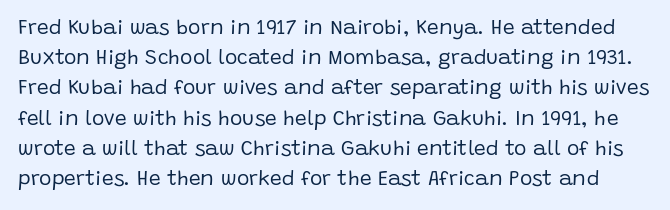
Q: Is the text bold? A: No.
Q: Is the text italic (slanted)? A: No, it is upright.
Q: Is the text underlined? A: No.
Q: Is the spacing between letters normal or unusually wide? A: Normal.
Q: Is the spacing between lines tight, normal or loose? A: Normal.
